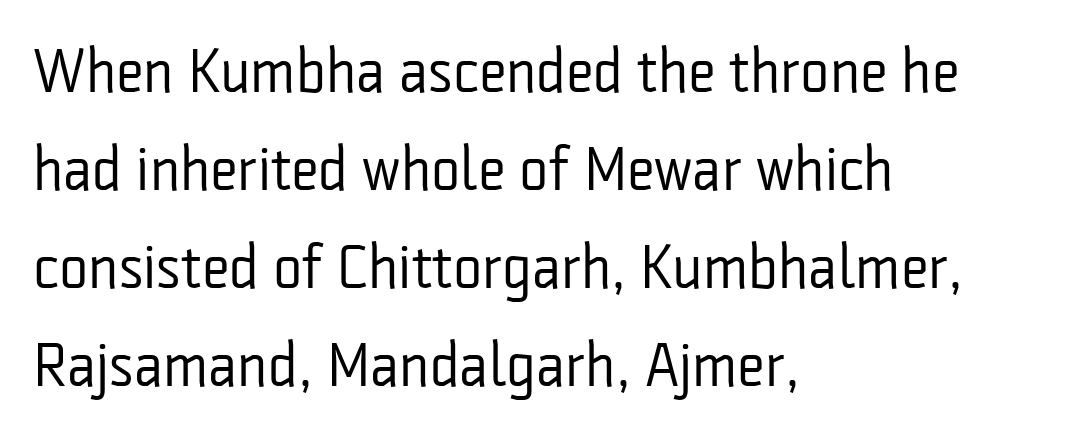
Q: Is the text bold? A: No.
Q: Is the text italic (slanted)? A: No, it is upright.
Q: Is the typeface a serif or a sans-serif typeface? A: Sans-serif.
Q: Is the text underlined? A: No.
Q: How is the paragraph aligned? A: Left-aligned.
Q: Is the spacing between letters normal or unusually wide? A: Normal.
Q: Is the spacing between lines tight, normal or loose? A: Normal.
Q: Width (condensed, normal, or wide)? A: Condensed.
Q: Stroke contrast? A: Low.
Q: x-height? A: Medium.
Q: Monospaced? A: No.
